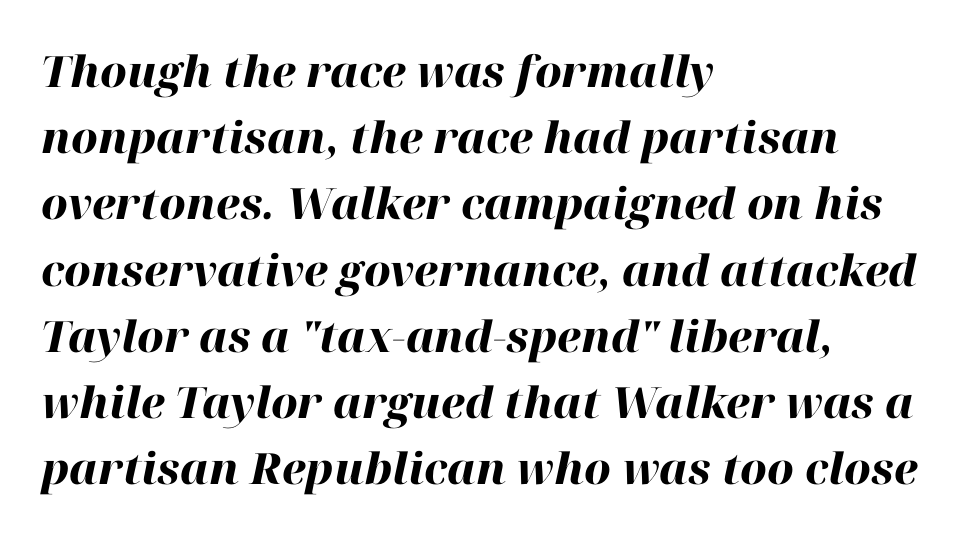
{"italic": "yes", "lean": "right", "slant_degrees": 12, "bold": "yes", "weight": "heavy", "width": "normal", "stroke_contrast": "high", "x_height": "medium", "monospaced": "no", "underline": "no", "align": "left", "line_spacing": "normal", "line_spacing_ratio": 1.54, "letter_spacing": "normal", "letter_spacing_em": 0.0, "glyph_px": 43}
